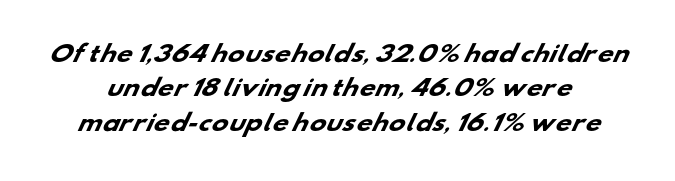
Tracking value appears to be zero — textbook default spacing. The baseline area is clear. The characters look thick and weighty, a clear bold. One glance says typical: line gaps are just what's usual.
